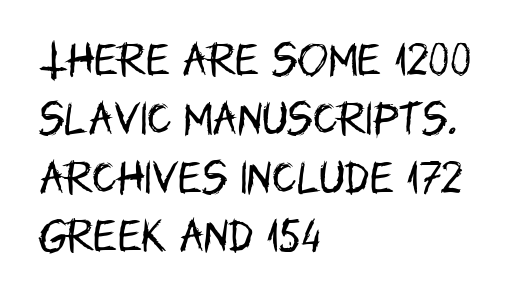
Q: Is the text bold? A: No.
Q: Is the text italic (slanted)? A: No, it is upright.
Q: Is the typeface a serif or a sans-serif typeface? A: Sans-serif.
Q: Is the text underlined? A: No.
Q: How is the paragraph aligned? A: Left-aligned.
Q: Is the spacing between letters normal or unusually wide? A: Normal.
Q: Is the spacing between lines tight, normal or loose? A: Normal.
Q: Width (condensed, normal, or wide)? A: Condensed.
Q: Stroke contrast? A: Low.
Q: x-height? A: Large.
Q: Monospaced? A: No.
